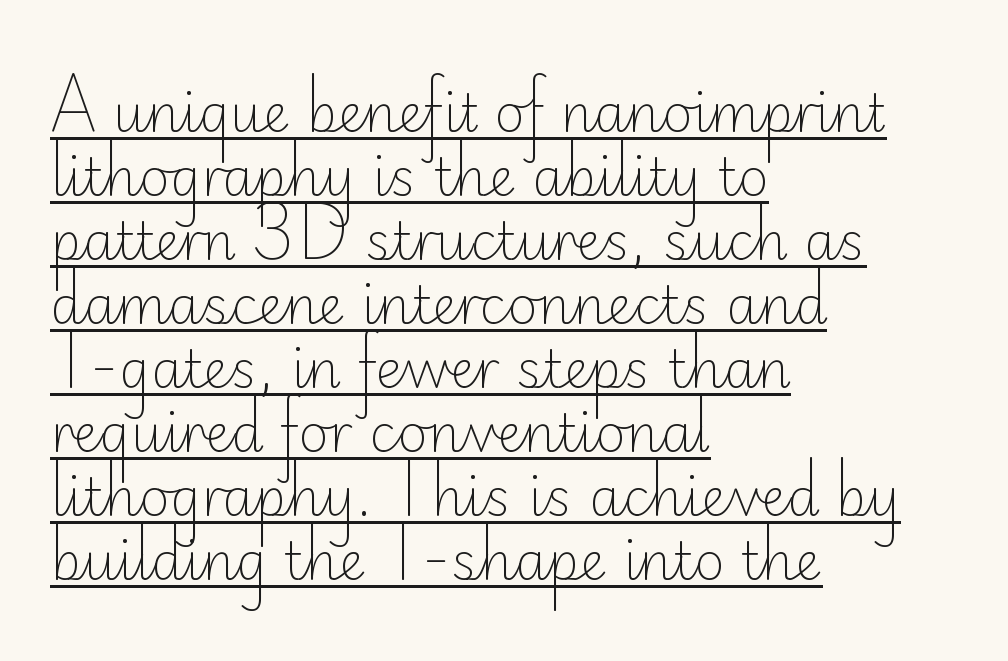
The image shows 52 px light sans-serif type, upright; set left-aligned, line spacing 1.23x, normal letter spacing, underlined; low stroke contrast and a small x-height.
